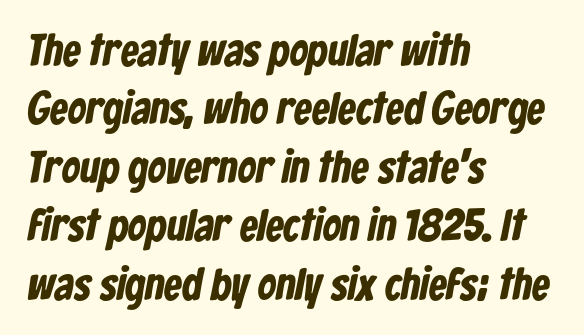
{"serif": "no", "bold": "yes", "weight": "bold", "width": "condensed", "stroke_contrast": "low", "x_height": "medium", "monospaced": "no", "underline": "no", "align": "left", "line_spacing": "normal", "line_spacing_ratio": 1.3, "letter_spacing": "normal", "letter_spacing_em": 0.0, "glyph_px": 45}
